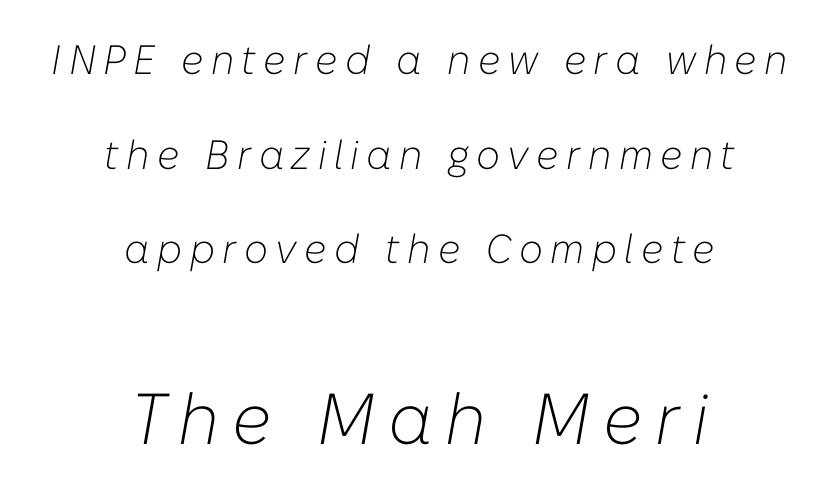
The second block has been scaled up relative to the first. A bare baseline throughout the passage. The letters advance in unequal steps, a hallmark of proportional type. Honestly, the rows look like they've been pulled way apart. Stem width sits at or under what a default text font uses. Slant detected: the letters are inclined.
